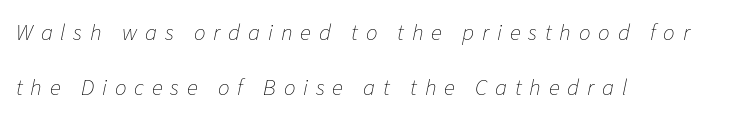
{"italic": "yes", "lean": "right", "slant_degrees": 11, "bold": "no", "underline": "no", "align": "left", "line_spacing": "loose", "line_spacing_ratio": 2.39, "letter_spacing": "wide", "letter_spacing_em": 0.34, "glyph_px": 23}
